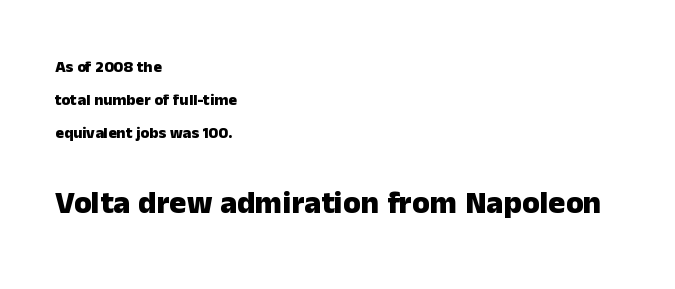
Grotesque or geometric, the face here clearly has no serifs. The rendering uses a large line-height, opening up the rows. The string is rendered with underlining switched off. Notice how thick the strokes are: this is what a full bold looks like. Is the letter spacing exaggerated? No — it looks like the ordinary default.
